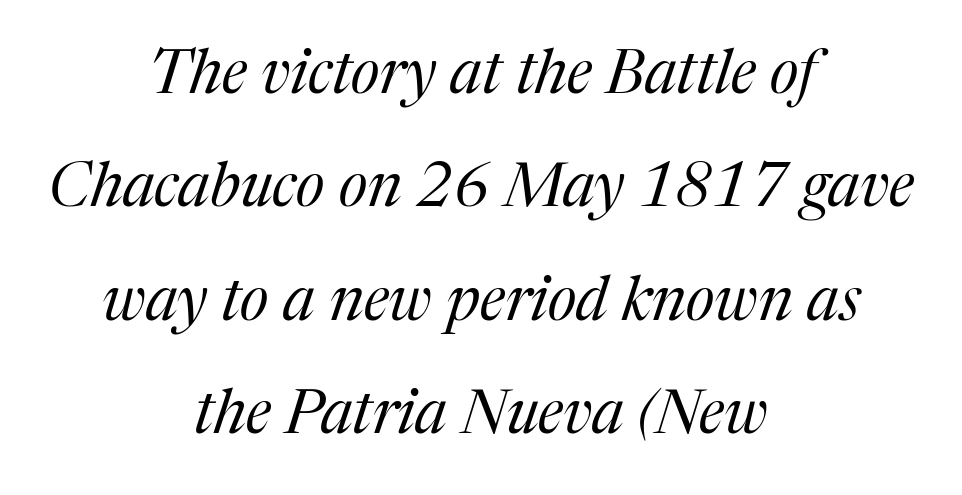
Each letter keeps its own natural width here, so spacing adapts to shape. You can tell from the footed stems that serif type was used. Unmarked baselines from the first word to the last. Line starts and ends both wander, symmetrically. In terms of letterspacing, this is plain default setting. The glyphs look as if they've been sheared to an angle.
